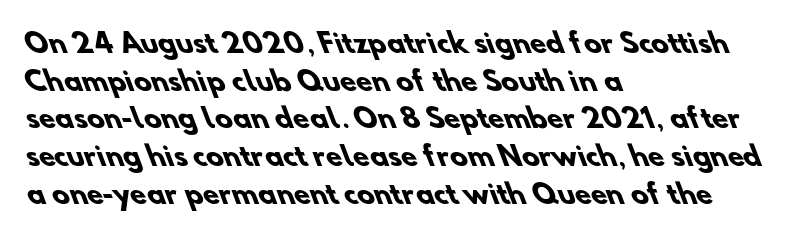
Q: Is the text bold? A: Yes.
Q: Is the text underlined? A: No.
Q: How is the paragraph aligned? A: Left-aligned.
Q: Is the spacing between letters normal or unusually wide? A: Normal.
Q: Is the spacing between lines tight, normal or loose? A: Normal.
